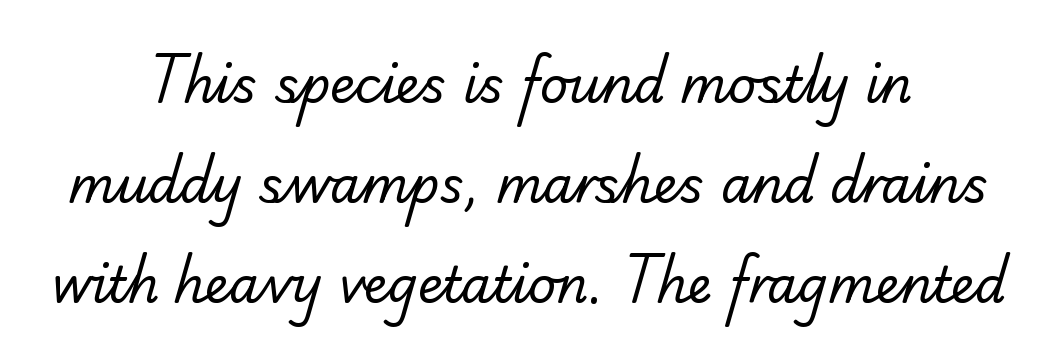
Q: Is the text bold? A: No.
Q: Is the typeface a serif or a sans-serif typeface? A: Serif.
Q: Is the text underlined? A: No.
Q: How is the paragraph aligned? A: Centered.
Q: Is the spacing between letters normal or unusually wide? A: Normal.
Q: Is the spacing between lines tight, normal or loose? A: Loose.
Q: Width (condensed, normal, or wide)? A: Normal.
Q: Stroke contrast? A: Low.
Q: x-height? A: Small.
Q: Monospaced? A: No.
